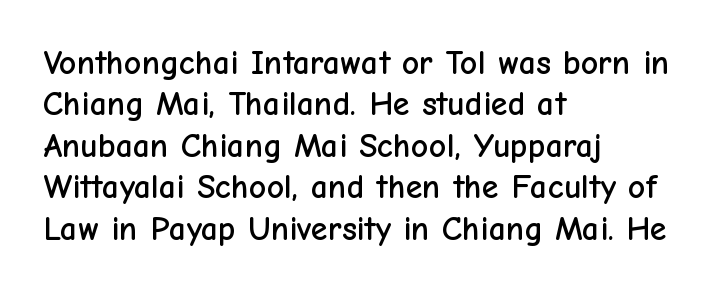
Q: Is the text italic (slanted)? A: No, it is upright.
Q: Is the typeface a serif or a sans-serif typeface? A: Sans-serif.
Q: Is the text underlined? A: No.
Q: How is the paragraph aligned? A: Left-aligned.
Q: Is the spacing between letters normal or unusually wide? A: Normal.
Q: Width (condensed, normal, or wide)? A: Normal.
Q: Stroke contrast? A: Low.
Q: x-height? A: Medium.
Q: Monospaced? A: No.
